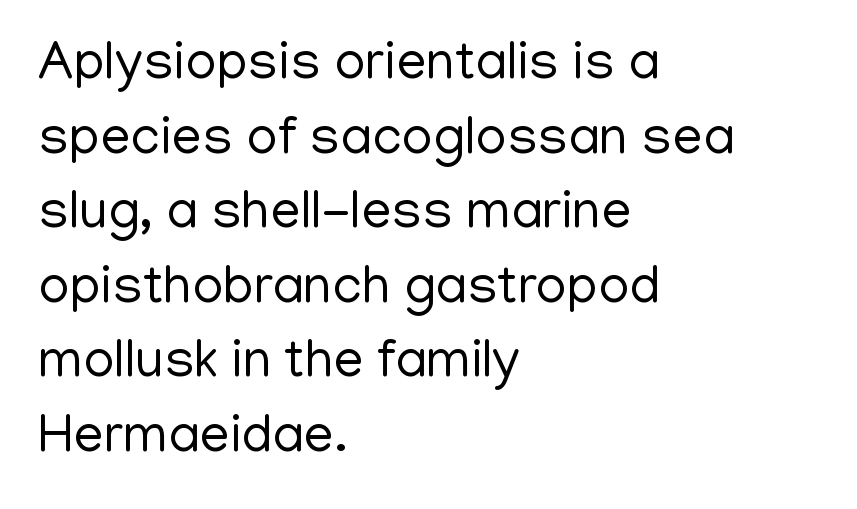
The image shows 54 px regular-weight sans-serif type, upright; set left-aligned, normal line spacing (1.38x), normal letter spacing, not underlined; low stroke contrast and a medium x-height.
